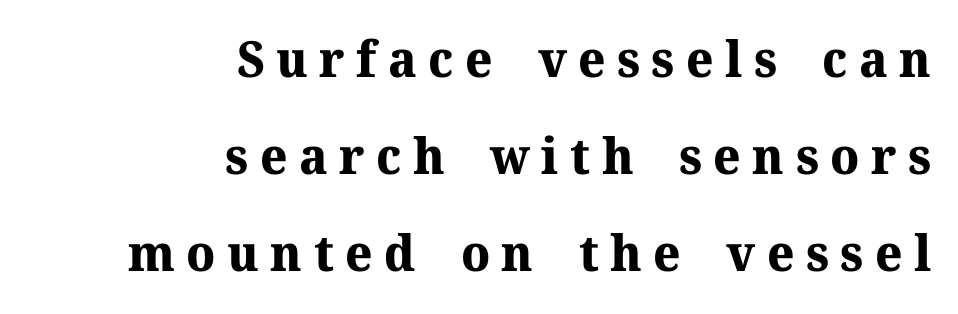
{"serif": "yes", "italic": "no", "bold": "yes", "weight": "bold", "width": "normal", "stroke_contrast": "medium", "x_height": "medium", "monospaced": "no", "underline": "no", "align": "right", "line_spacing": "loose", "line_spacing_ratio": 1.94, "letter_spacing": "wide", "letter_spacing_em": 0.23, "glyph_px": 50}
